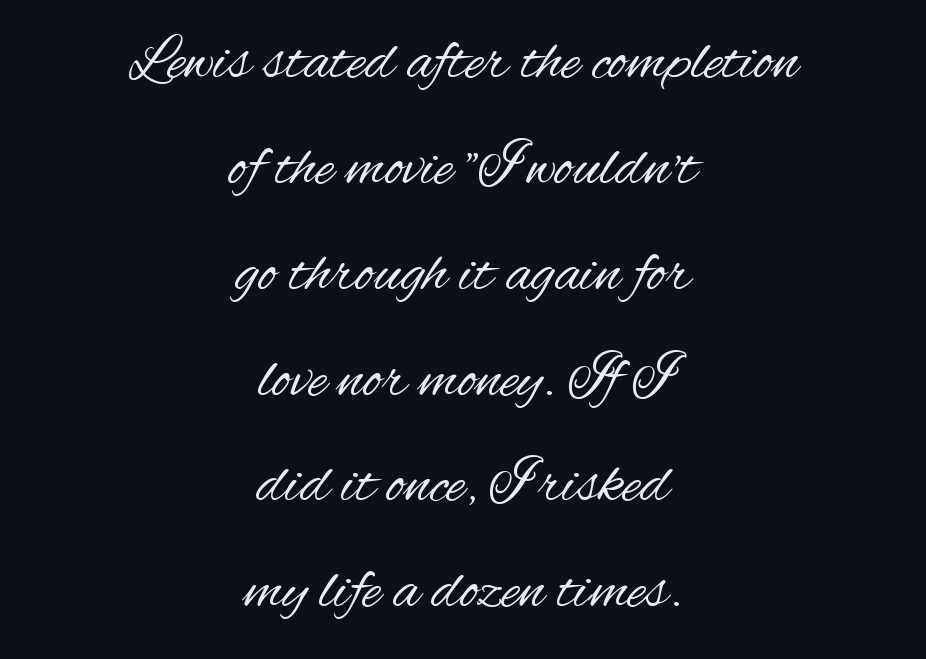
The image shows 63 px regular-weight, condensed sans-serif type; set centered, normal line spacing (1.68x), normal letter spacing, not underlined; medium stroke contrast and a small x-height.
